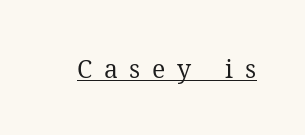
Q: Is the text bold? A: No.
Q: Is the text italic (slanted)? A: No, it is upright.
Q: Is the text underlined? A: Yes.
Q: Is the spacing between letters normal or unusually wide? A: Unusually wide.
